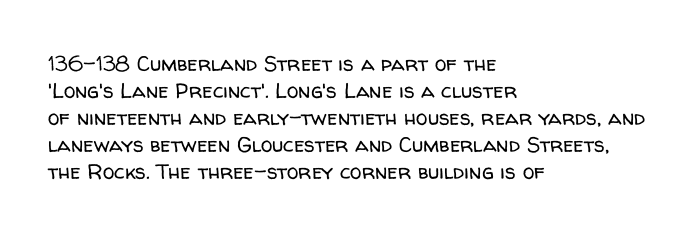
{"italic": "no", "bold": "no", "underline": "no", "align": "left", "line_spacing": "normal", "line_spacing_ratio": 1.29, "letter_spacing": "normal", "letter_spacing_em": 0.0, "glyph_px": 21}
